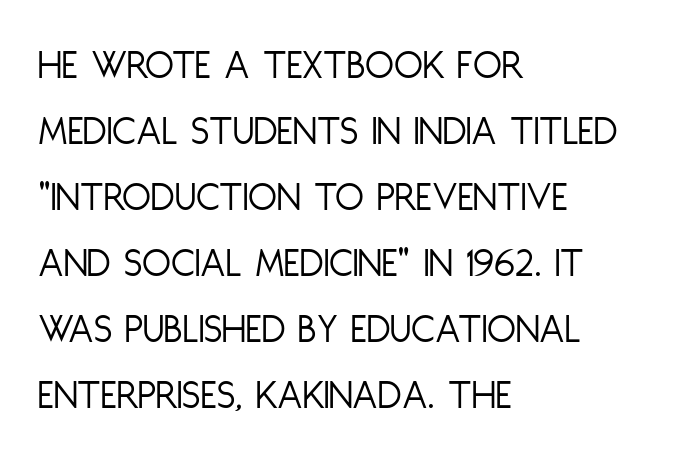
Nope, no serifs anywhere on these letters. One-word summary of the alignment: left. Weight class: somewhere from thin through regular. The rendering uses natural spacing where letterforms have individual widths. Posture: upright roman. Summary of vertical rhythm: regular, with standard interline spacing.
